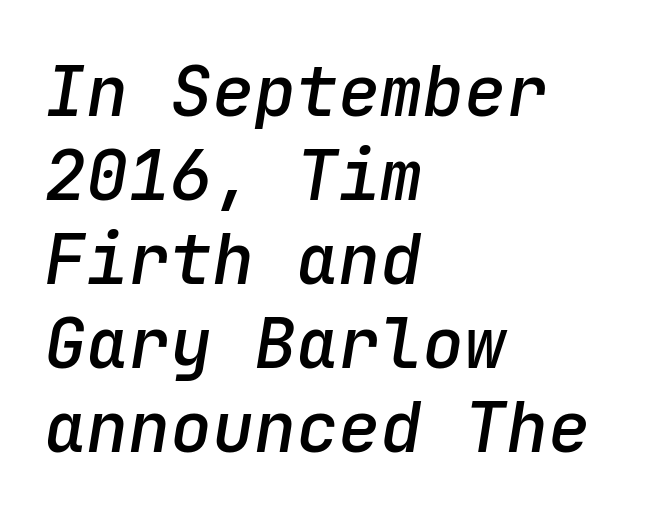
{"italic": "yes", "lean": "right", "slant_degrees": 9, "bold": "semi", "weight": "semibold", "width": "normal", "stroke_contrast": "low", "x_height": "medium", "monospaced": "yes", "underline": "no", "align": "left", "line_spacing_ratio": 1.2, "letter_spacing": "normal", "letter_spacing_em": 0.0, "glyph_px": 70}
